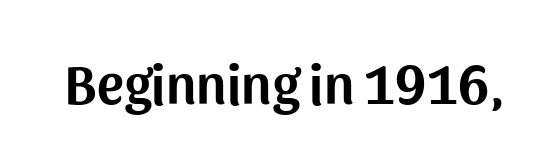
{"serif": "no", "italic": "no", "width": "normal", "stroke_contrast": "medium", "x_height": "medium", "monospaced": "no", "underline": "no", "letter_spacing": "normal", "letter_spacing_em": 0.0, "glyph_px": 56}
